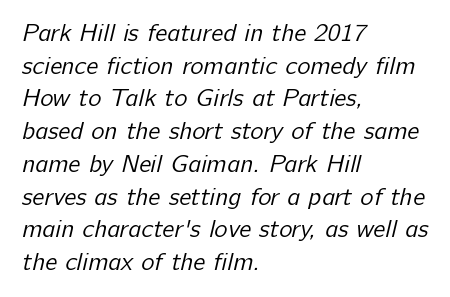
{"bold": "no", "underline": "no", "align": "left", "line_spacing": "normal", "line_spacing_ratio": 1.31, "letter_spacing": "normal", "letter_spacing_em": 0.0, "glyph_px": 25}
